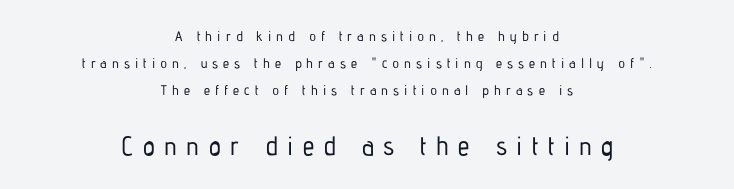
Short note: letters widely spaced. The baseline area is clear. The block sitting lower on the canvas is the one with enlarged characters. No italicization has been applied; the sample stays upright.
